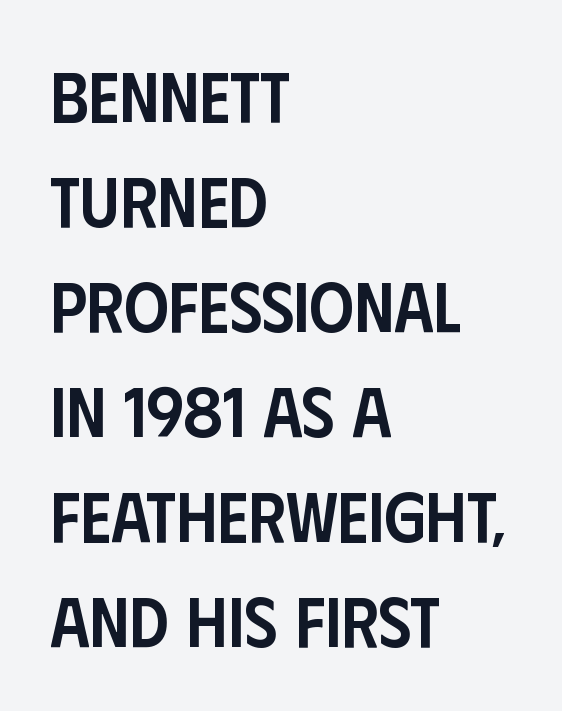
Q: Is the text bold? A: Semi-bold.
Q: Is the text italic (slanted)? A: No, it is upright.
Q: Is the typeface a serif or a sans-serif typeface? A: Sans-serif.
Q: Is the text underlined? A: No.
Q: How is the paragraph aligned? A: Left-aligned.
Q: Is the spacing between letters normal or unusually wide? A: Normal.
Q: Is the spacing between lines tight, normal or loose? A: Normal.
Q: Width (condensed, normal, or wide)? A: Condensed.
Q: Stroke contrast? A: Low.
Q: x-height? A: Large.
Q: Monospaced? A: No.
